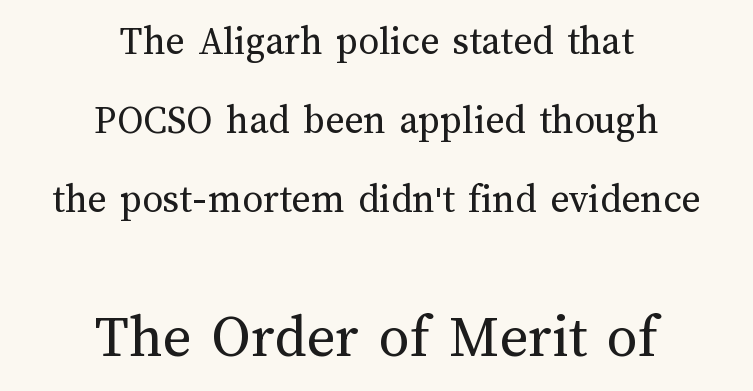
The image shows 61 px regular-weight type, upright; set centered, loose line spacing (1.93x), normal letter spacing, not underlined; the second (bottom) block is 1.49x larger; medium stroke contrast and a medium x-height.
